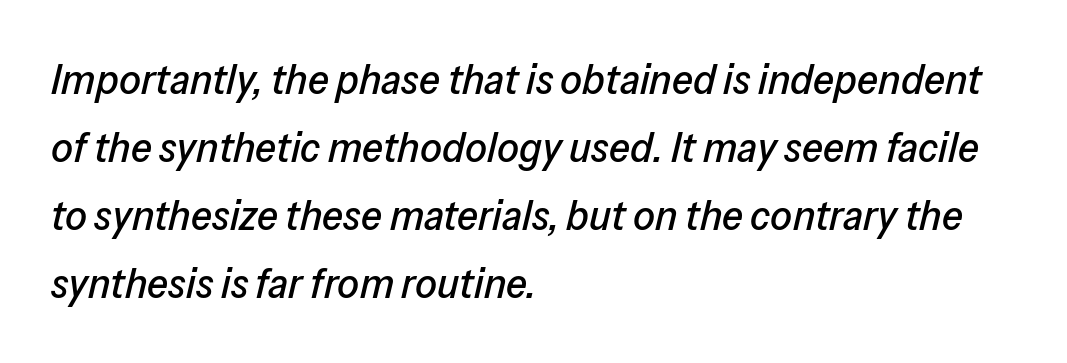
The image shows 43 px text type, italic (leaning right); set left-aligned, normal line spacing (1.58x), normal letter spacing, not underlined; low stroke contrast and a medium x-height.
